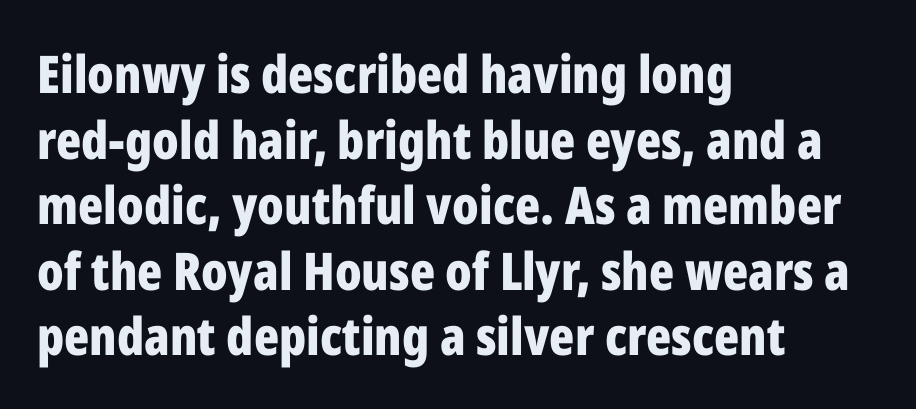
The tracking reads as untouched default to a designer's eye. In terms of posture, this sample is upright. Varying glyph widths throughout — classic text-font behaviour. Strong, thick strokes mark this as bold type.
